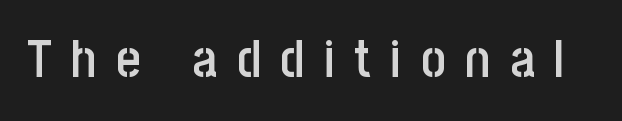
{"serif": "no", "italic": "no", "bold": "semi", "weight": "semibold", "width": "condensed", "stroke_contrast": "low", "x_height": "large", "monospaced": "no", "underline": "no", "letter_spacing": "wide", "letter_spacing_em": 0.37, "glyph_px": 53}
